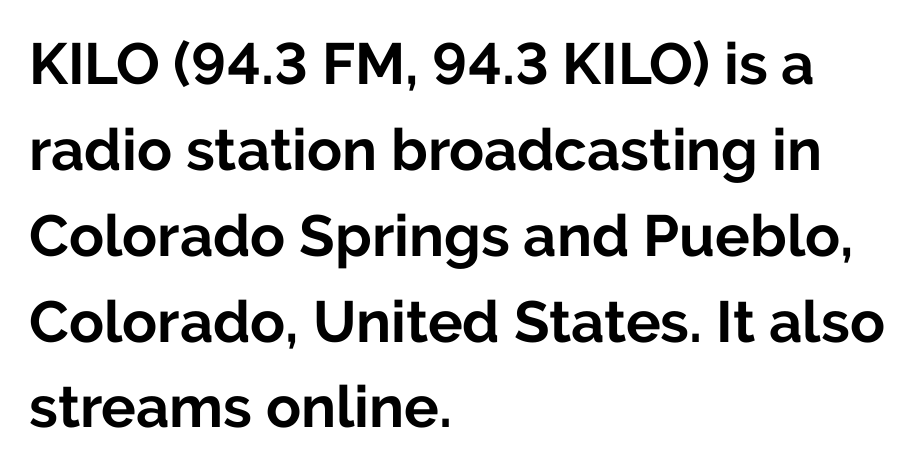
Q: Is the text bold? A: Yes.
Q: Is the text italic (slanted)? A: No, it is upright.
Q: Is the typeface a serif or a sans-serif typeface? A: Sans-serif.
Q: Is the text underlined? A: No.
Q: How is the paragraph aligned? A: Left-aligned.
Q: Is the spacing between letters normal or unusually wide? A: Normal.
Q: Is the spacing between lines tight, normal or loose? A: Normal.
Q: Width (condensed, normal, or wide)? A: Normal.
Q: Stroke contrast? A: Low.
Q: x-height? A: Medium.
Q: Monospaced? A: No.
